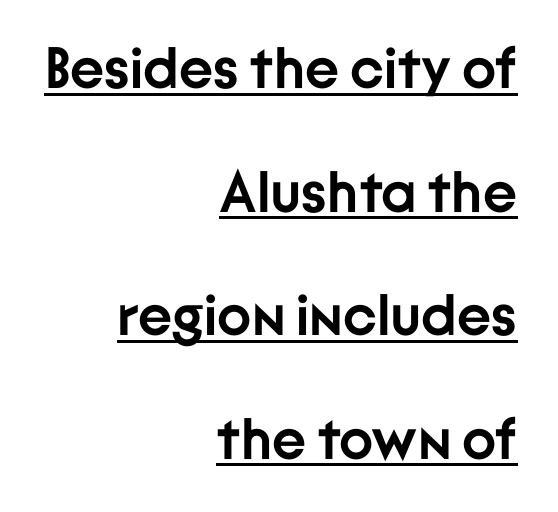
This sample uses plain, unmodified letter spacing. I'd describe the lettering as bold — thick and assertive. Here the designer chose a conventional face with non-uniform glyph widths. Are there feet on the stems? There aren't — it's a sans.
